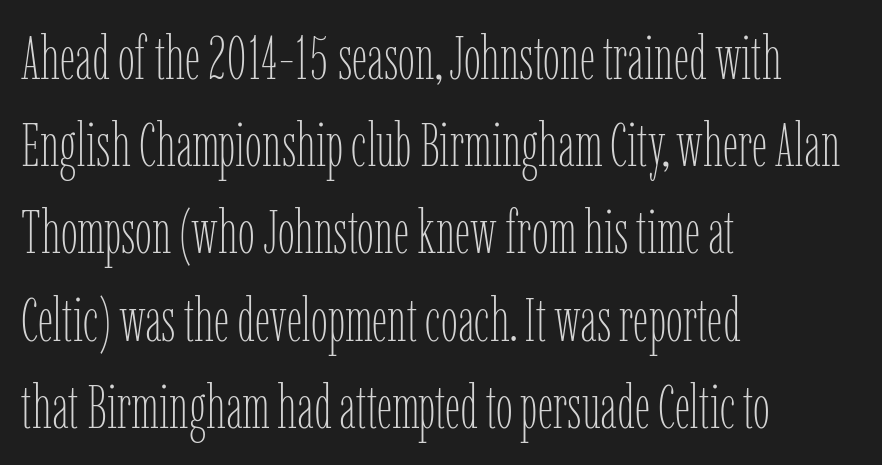
Q: Is the text bold? A: No.
Q: Is the text italic (slanted)? A: No, it is upright.
Q: Is the text underlined? A: No.
Q: How is the paragraph aligned? A: Left-aligned.
Q: Is the spacing between letters normal or unusually wide? A: Normal.
Q: Is the spacing between lines tight, normal or loose? A: Normal.
Q: Width (condensed, normal, or wide)? A: Condensed.
Q: Stroke contrast? A: Low.
Q: x-height? A: Medium.
Q: Monospaced? A: No.
